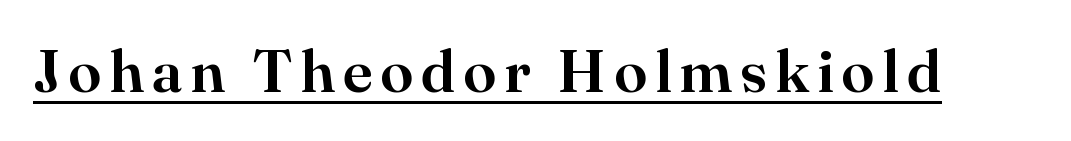
The image shows 60 px serif type, upright; set underlined; high stroke contrast and a small x-height.
